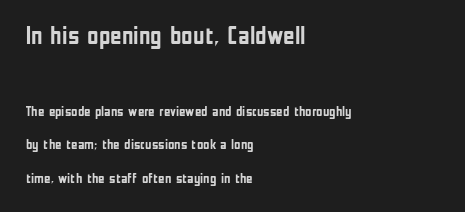
The image shows 25 px bold type, upright; set left-aligned, loose line spacing (2.39x), normal letter spacing, not underlined; the first (top) block is 1.79x larger.
